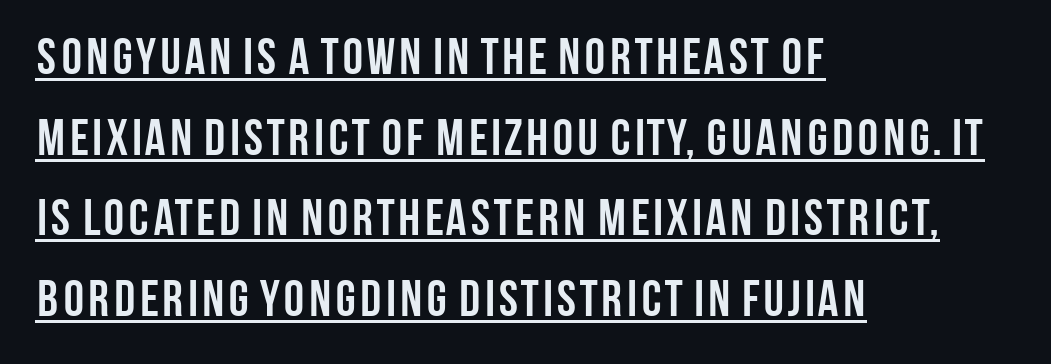
Does the leading feel generous? No, just average. No feet cap the strokes, marking this as sans-serif type. The face used here is rendered with its standard letterfit. Line beginnings align vertically; line endings do not. Upright lettering throughout. The characters look thick and weighty, a clear bold.
